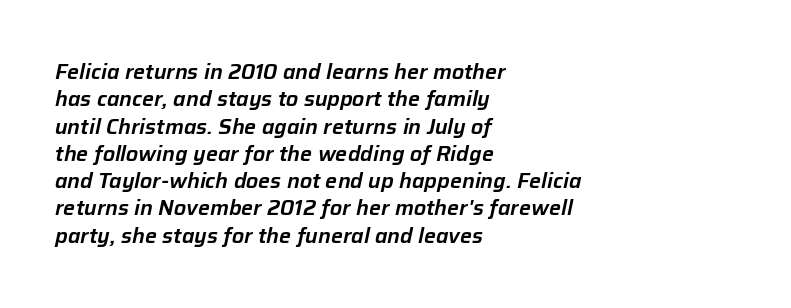
Q: Is the text italic (slanted)? A: Yes, it leans right by about 12 degrees.
Q: Is the text underlined? A: No.
Q: How is the paragraph aligned? A: Left-aligned.
Q: Is the spacing between letters normal or unusually wide? A: Normal.
Q: Is the spacing between lines tight, normal or loose? A: Normal.
